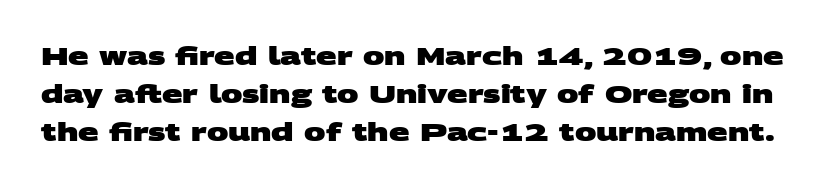
The image shows 24 px bold type; set normal line spacing (1.59x), normal letter spacing, not underlined.
